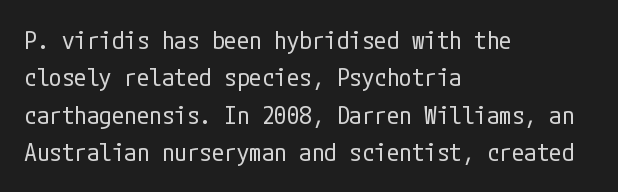
{"italic": "no", "bold": "no", "underline": "no", "align": "left", "line_spacing": "normal", "line_spacing_ratio": 1.5, "letter_spacing": "normal", "letter_spacing_em": 0.0, "glyph_px": 25}
